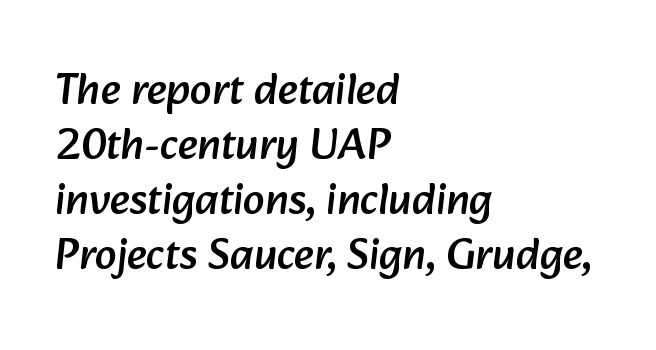
The image shows 44 px sans-serif type; set left-aligned, normal line spacing (1.25x), normal letter spacing, not underlined; low stroke contrast and a medium x-height.
